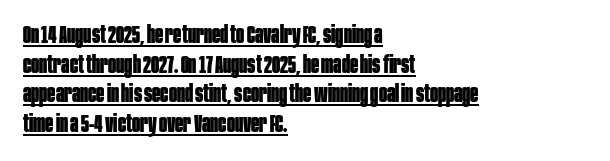
{"italic": "no", "bold": "yes", "underline": "yes", "align": "left", "line_spacing_ratio": 1.23, "letter_spacing": "normal", "letter_spacing_em": 0.0, "glyph_px": 24}
